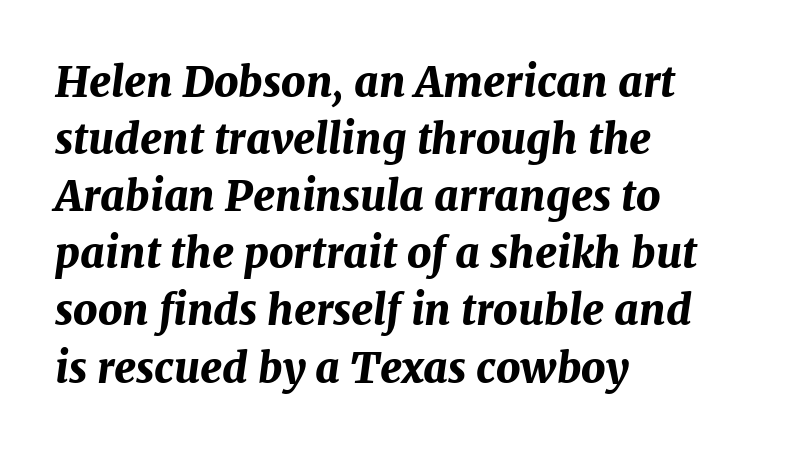
The image shows 42 px bold type, italic (leaning right); set left-aligned, normal line spacing (1.36x), normal letter spacing, not underlined; medium stroke contrast and a medium x-height.
